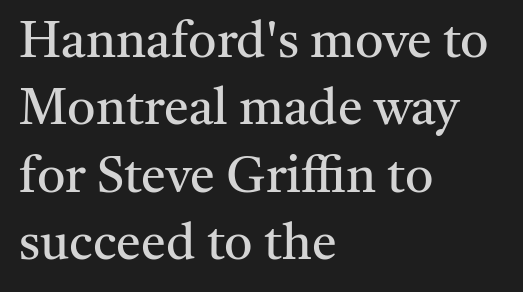
What's the leading like? Ordinary, nothing unusual. All the whitespace from short lines collects on the right. The rendering keeps characters at their native spacing. No letter is thick-stroked: the sample isn't bold. The lettering stays uniformly vertical, giving the passage a roman look. Regarding serifs, this sample has them.
